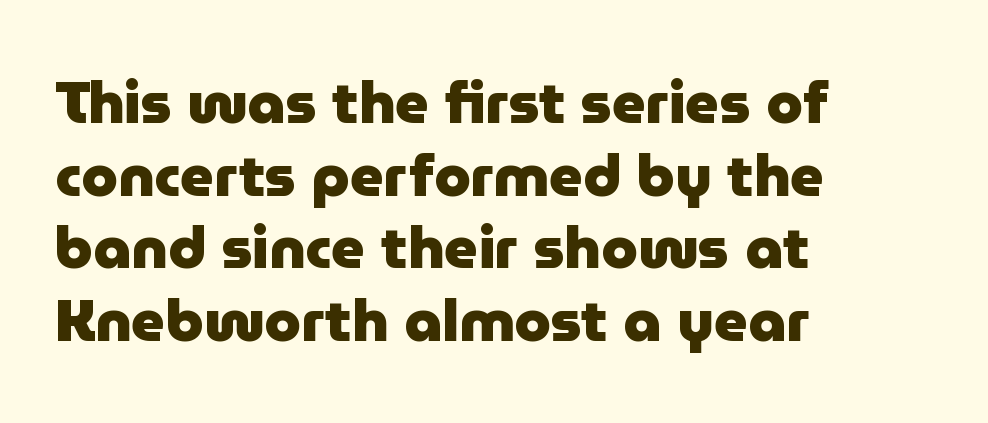
Q: Is the text bold? A: Yes.
Q: Is the text italic (slanted)? A: No, it is upright.
Q: Is the typeface a serif or a sans-serif typeface? A: Sans-serif.
Q: Is the text underlined? A: No.
Q: How is the paragraph aligned? A: Left-aligned.
Q: Is the spacing between letters normal or unusually wide? A: Normal.
Q: Width (condensed, normal, or wide)? A: Normal.
Q: Stroke contrast? A: Low.
Q: x-height? A: Medium.
Q: Monospaced? A: No.
